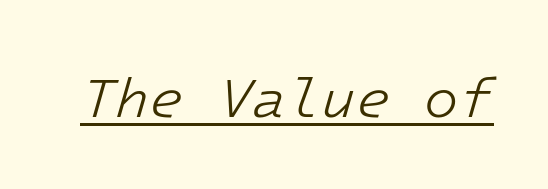
{"italic": "yes", "lean": "right", "slant_degrees": 16, "bold": "no", "weight": "light", "width": "normal", "stroke_contrast": "low", "x_height": "medium", "underline": "yes", "letter_spacing": "normal", "letter_spacing_em": 0.0, "glyph_px": 56}
